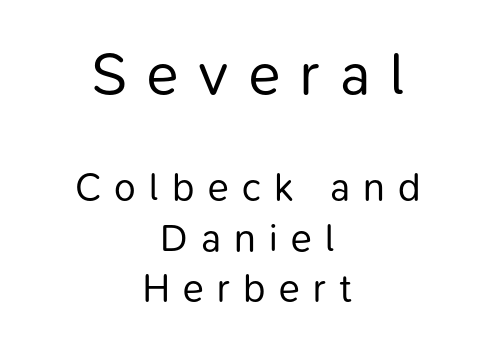
The image shows 59 px regular-weight sans-serif type, upright; set centered, normal line spacing (1.3x), unusually wide letter spacing (+0.34 em), not underlined; the first (top) block is 1.51x larger; low stroke contrast and a medium x-height.
